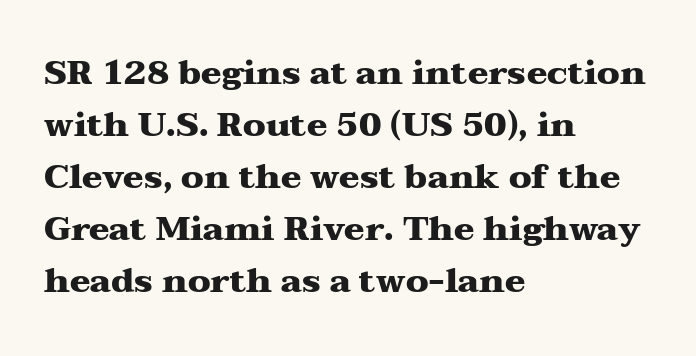
The image shows 34 px heavy, wide serif type, upright; set left-aligned, normal line spacing (1.53x), normal letter spacing, not underlined; medium stroke contrast and a medium x-height.
